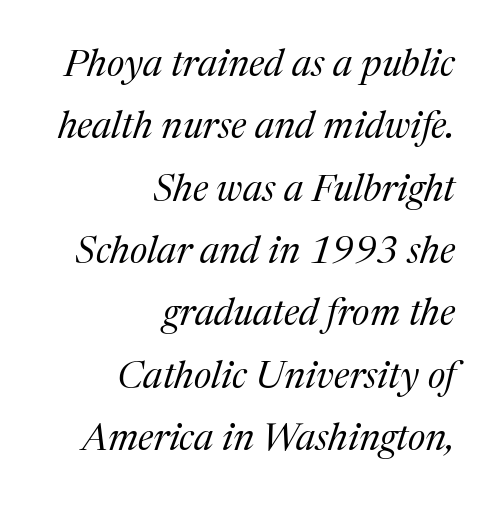
This block has exactly the height ordinary leading produces. The letters are slanted; this is an italic face. Here the designer chose a conventional face with non-uniform glyph widths. The typeface has the unassuming heft of standard copy or less. Students, note that the glyphs here touch the page at normal intervals. Examine the stroke ends and you'll spot serifs.
